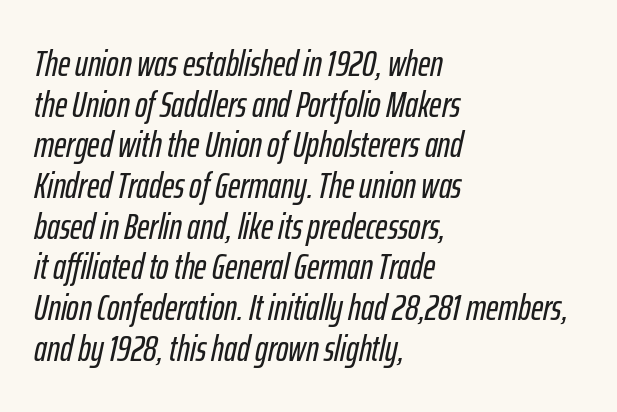
Q: Is the text italic (slanted)? A: Yes, it leans right by about 12 degrees.
Q: Is the text underlined? A: No.
Q: How is the paragraph aligned? A: Left-aligned.
Q: Is the spacing between letters normal or unusually wide? A: Normal.
Q: Is the spacing between lines tight, normal or loose? A: Tight.
Q: Width (condensed, normal, or wide)? A: Condensed.
Q: Stroke contrast? A: Low.
Q: x-height? A: Medium.
Q: Monospaced? A: No.
